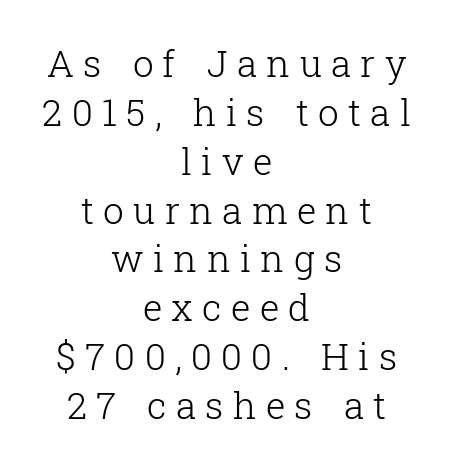
The image shows 37 px light serif type, upright; set centered, normal line spacing (1.32x), unusually wide letter spacing (+0.25 em), not underlined; low stroke contrast and a medium x-height.
